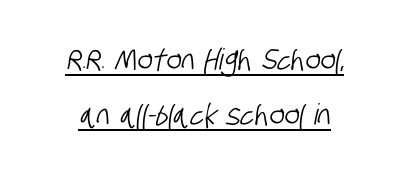
The letterforms sit shoulder to shoulder at normal distance. The passage shown is underscored from start to finish. How would I describe the line gaps? Wide and relaxed. The text was rendered using a sans face with plain stroke endings. Spacing verdict: proportional, widths tailored to each character.
